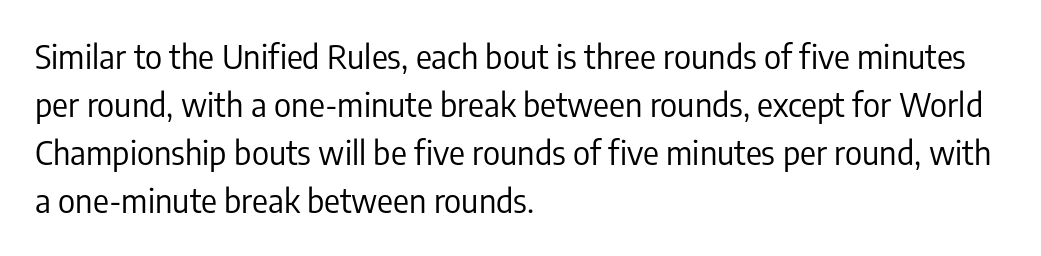
Q: Is the text bold? A: No.
Q: Is the text italic (slanted)? A: No, it is upright.
Q: Is the typeface a serif or a sans-serif typeface? A: Sans-serif.
Q: Is the text underlined? A: No.
Q: How is the paragraph aligned? A: Left-aligned.
Q: Is the spacing between letters normal or unusually wide? A: Normal.
Q: Is the spacing between lines tight, normal or loose? A: Normal.
Q: Width (condensed, normal, or wide)? A: Condensed.
Q: Stroke contrast? A: Low.
Q: x-height? A: Medium.
Q: Monospaced? A: No.
